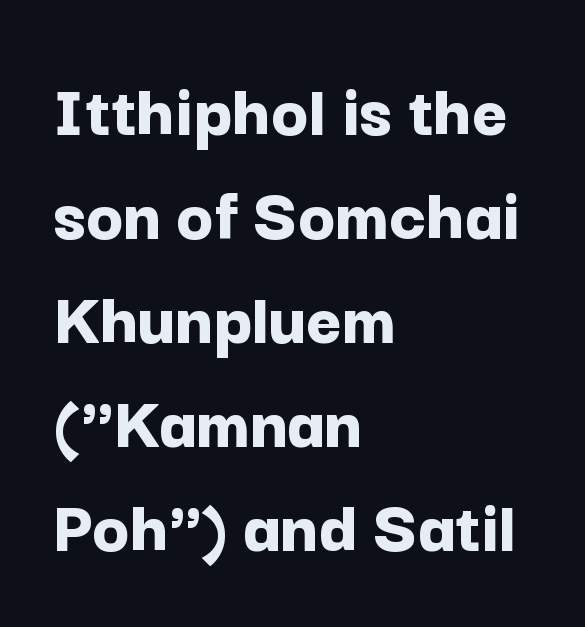
The image shows 77 px bold sans-serif type, upright; set left-aligned, normal line spacing (1.35x), normal letter spacing, not underlined; low stroke contrast and a medium x-height.
